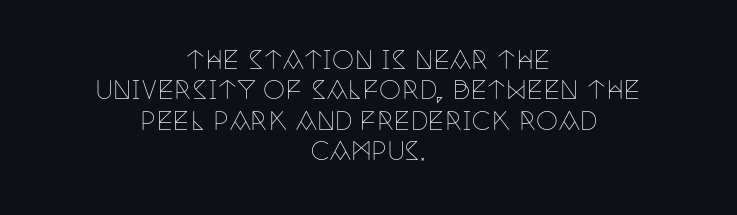
Nope, not italic — everything's standing straight. Stems and bowls with no extra thickness — not bold. The passage shown is not underscored anywhere. Compared with a flush-left layout, this one balances lines on the center instead.
